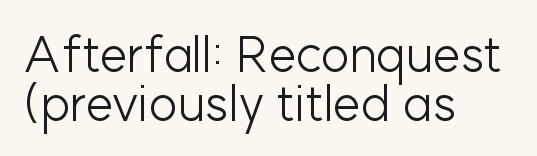
The image shows 50 px light sans-serif type, upright; set left-aligned, tight line spacing (0.98x), normal letter spacing, not underlined; low stroke contrast and a medium x-height.
